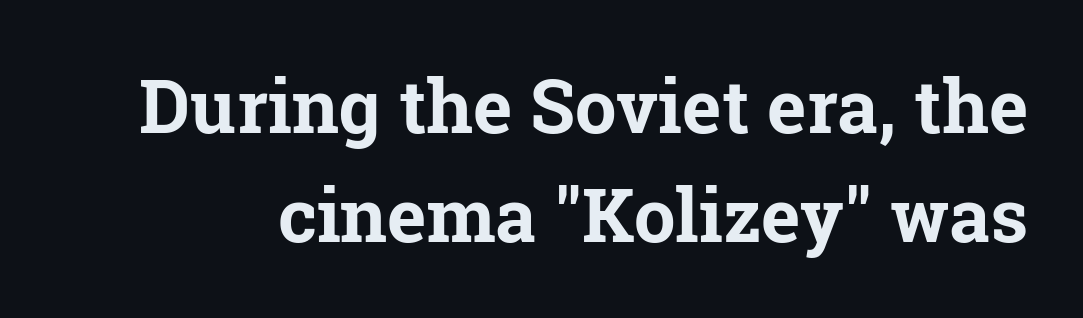
The image shows 74 px bold serif type, upright; set normal line spacing (1.47x), normal letter spacing, not underlined; low stroke contrast and a medium x-height.
